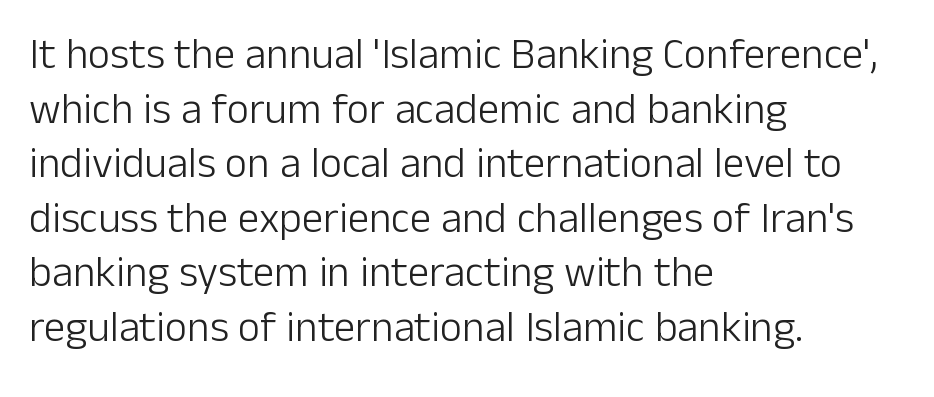
Q: Is the text bold? A: No.
Q: Is the text italic (slanted)? A: No, it is upright.
Q: Is the typeface a serif or a sans-serif typeface? A: Sans-serif.
Q: Is the text underlined? A: No.
Q: How is the paragraph aligned? A: Left-aligned.
Q: Is the spacing between letters normal or unusually wide? A: Normal.
Q: Is the spacing between lines tight, normal or loose? A: Normal.
Q: Width (condensed, normal, or wide)? A: Normal.
Q: Stroke contrast? A: Low.
Q: x-height? A: Medium.
Q: Monospaced? A: No.
